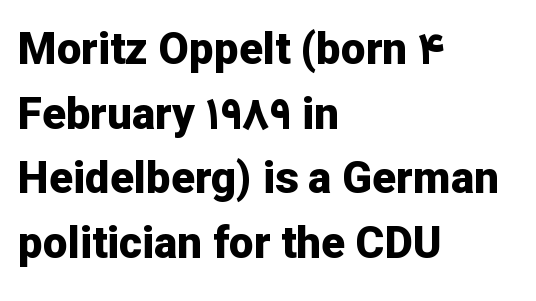
The image shows 44 px bold sans-serif type, upright; set left-aligned, normal line spacing (1.47x), normal letter spacing, not underlined; low stroke contrast and a medium x-height.
